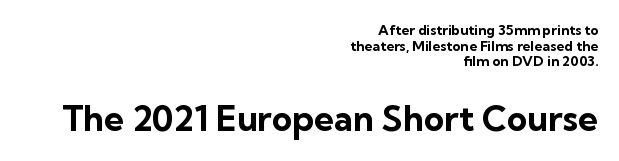
{"serif": "no", "italic": "no", "bold": "yes", "weight": "bold", "width": "normal", "stroke_contrast": "low", "x_height": "medium", "monospaced": "no", "underline": "no", "align": "right", "line_spacing": "tight", "line_spacing_ratio": 1.11, "letter_spacing": "normal", "letter_spacing_em": 0.0, "larger_block": "second", "size_ratio": 2.5, "glyph_px": 35}
